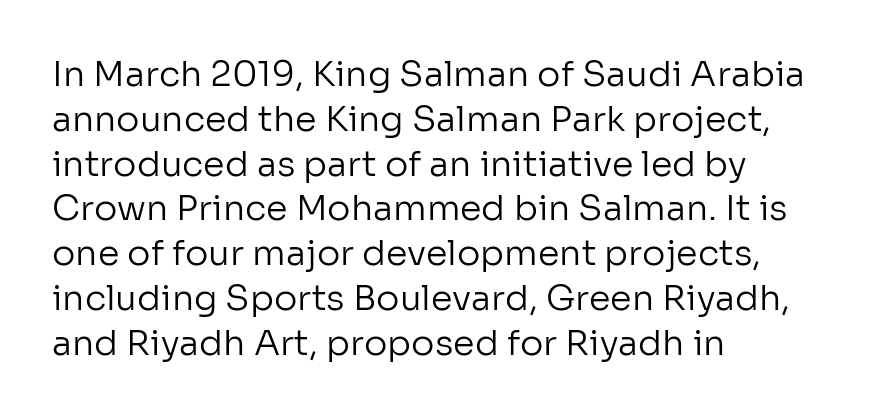
Q: Is the text bold? A: No.
Q: Is the text italic (slanted)? A: No, it is upright.
Q: Is the typeface a serif or a sans-serif typeface? A: Sans-serif.
Q: Is the text underlined? A: No.
Q: How is the paragraph aligned? A: Left-aligned.
Q: Is the spacing between letters normal or unusually wide? A: Normal.
Q: Is the spacing between lines tight, normal or loose? A: Normal.
Q: Width (condensed, normal, or wide)? A: Normal.
Q: Stroke contrast? A: Low.
Q: x-height? A: Medium.
Q: Monospaced? A: No.
